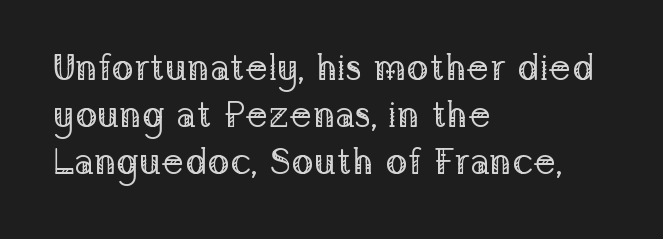
The image shows 37 px regular-weight serif type, upright; set left-aligned, normal line spacing (1.27x), normal letter spacing, not underlined; low stroke contrast and a medium x-height.
